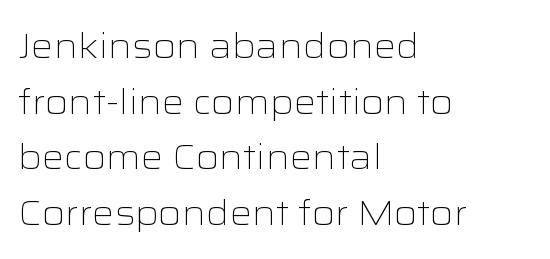
The strip under each line holds only bare page. Tracking here is standard; glyphs follow each other at the usual distance. Regarding leading, the lines here are spaced in the standard way. Look at the bottom of the vertical strokes: they stop flat, with no serifs.
